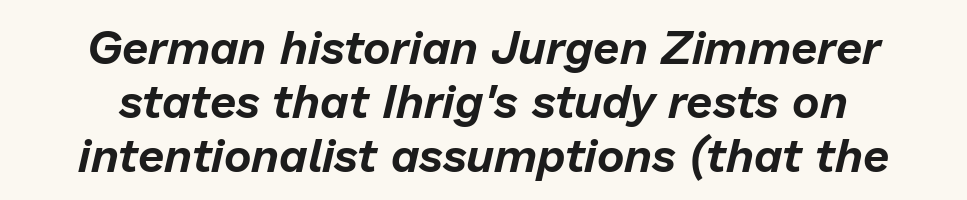
The image shows 47 px text type, italic (leaning right); set centered, tight line spacing (1.15x), normal letter spacing, not underlined; low stroke contrast and a medium x-height.
